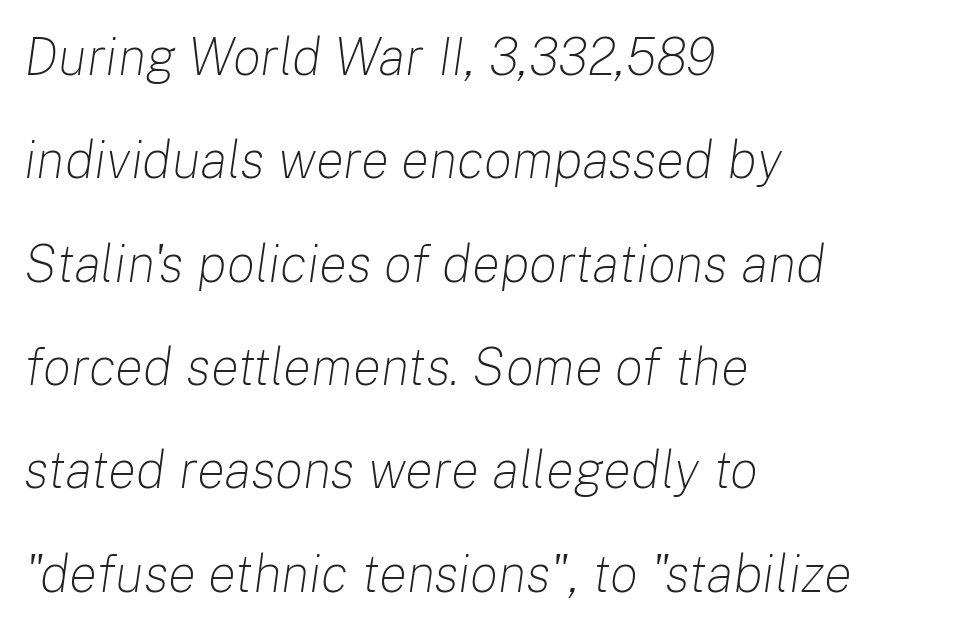
{"italic": "yes", "lean": "right", "slant_degrees": 8, "bold": "no", "weight": "light", "width": "normal", "stroke_contrast": "low", "x_height": "medium", "monospaced": "no", "underline": "no", "align": "left", "line_spacing": "loose", "line_spacing_ratio": 1.95, "letter_spacing": "normal", "letter_spacing_em": 0.0, "glyph_px": 53}
